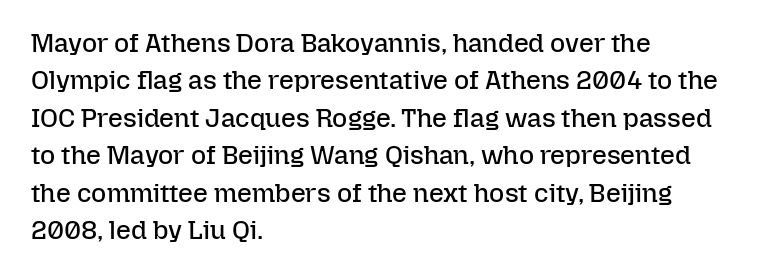
The image shows 26 px text type, upright; set left-aligned, normal line spacing (1.44x), normal letter spacing, not underlined.
